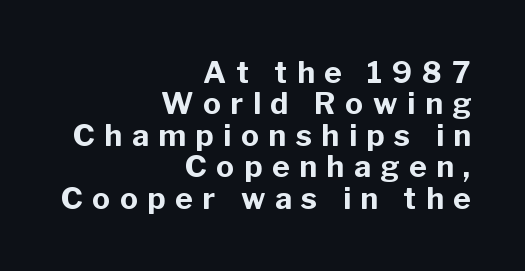
The image shows 30 px bold sans-serif type, upright; set right-aligned, tight line spacing (1.05x), unusually wide letter spacing (+0.32 em), not underlined; low stroke contrast and a medium x-height.
